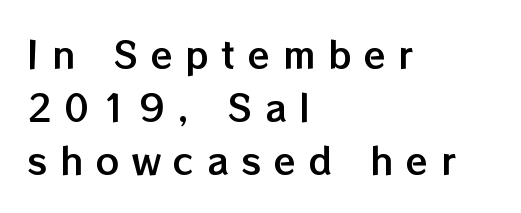
Ascenders rise straight up at ninety degrees. Typeset ragged right — the left edge is the straight one. The letters advance in unequal steps, a hallmark of proportional type. Baseline-to-baseline distance is the conventional proportion of letter height. Spacing between characters has been opened up far beyond the box default. Plain, unruled lines of type.
